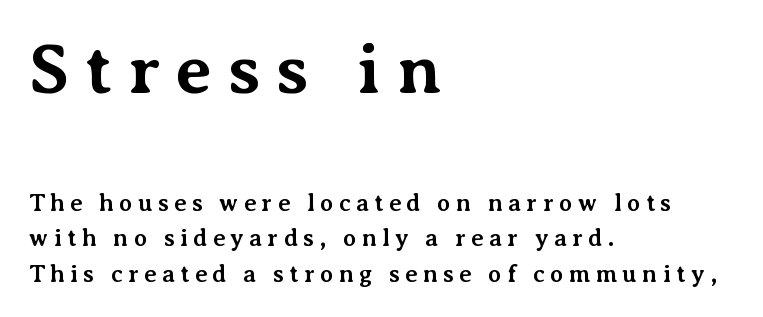
{"serif": "yes", "italic": "no", "bold": "yes", "weight": "bold", "width": "normal", "stroke_contrast": "medium", "x_height": "medium", "monospaced": "no", "underline": "no", "align": "left", "line_spacing": "normal", "line_spacing_ratio": 1.46, "letter_spacing": "wide", "letter_spacing_em": 0.22, "larger_block": "first", "size_ratio": 2.96, "glyph_px": 71}
